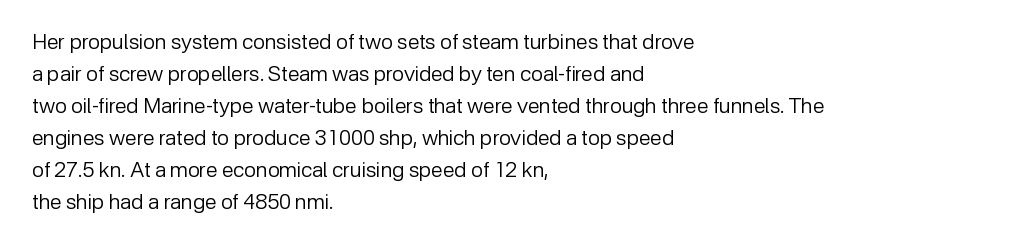
The image shows 21 px text type, upright; set left-aligned, normal line spacing (1.52x), normal letter spacing, not underlined.
